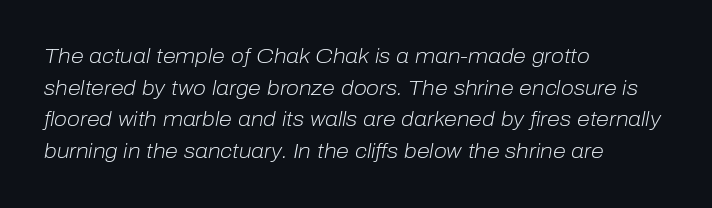
The image shows 21 px text type, italic (leaning right); set left-aligned, normal line spacing (1.51x), normal letter spacing, not underlined.
